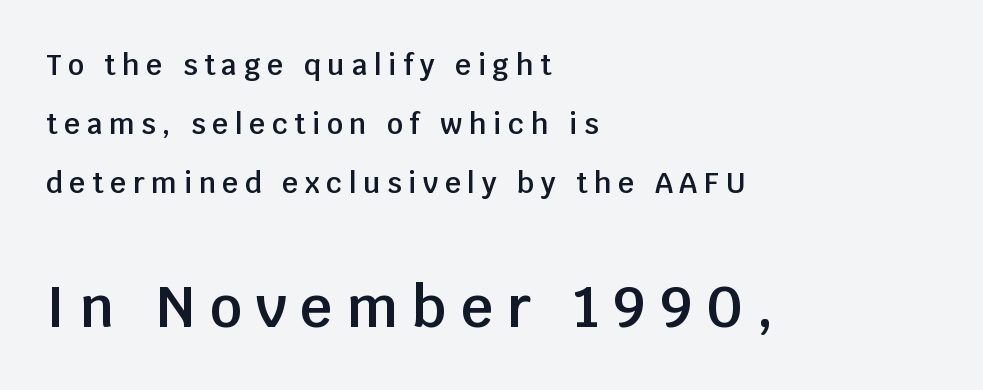
The image shows 57 px semibold sans-serif type, upright; set left-aligned, loose line spacing (2.11x), unusually wide letter spacing (+0.24 em), not underlined; the second (bottom) block is 2.04x larger; low stroke contrast and a large x-height.
